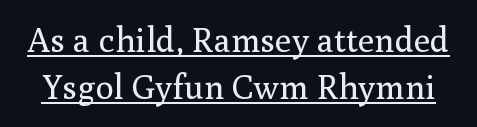
The image shows 34 px regular-weight serif type, upright; set normal line spacing (1.39x), normal letter spacing, underlined; medium stroke contrast and a medium x-height.
